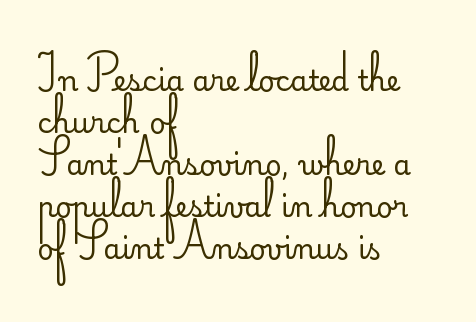
Q: Is the text bold? A: No.
Q: Is the text italic (slanted)? A: No, it is upright.
Q: Is the typeface a serif or a sans-serif typeface? A: Sans-serif.
Q: Is the text underlined? A: No.
Q: How is the paragraph aligned? A: Left-aligned.
Q: Is the spacing between letters normal or unusually wide? A: Normal.
Q: Is the spacing between lines tight, normal or loose? A: Normal.
Q: Width (condensed, normal, or wide)? A: Normal.
Q: Stroke contrast? A: Low.
Q: x-height? A: Small.
Q: Monospaced? A: No.
